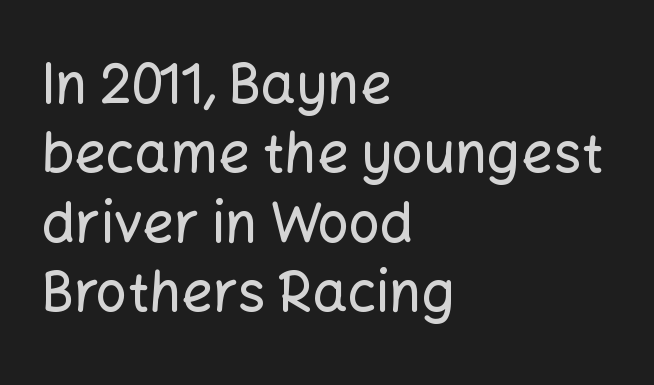
The designer left line spacing at the default. Check the space under the baseline: it is left empty. The face used here is a sans, in the tradition of grotesques and geometrics. The passage shown is typed in a proportional face where columns would drift. The horizontal fit of the characters is conventional and even. A typesetter would mark this as roman, not italic.
